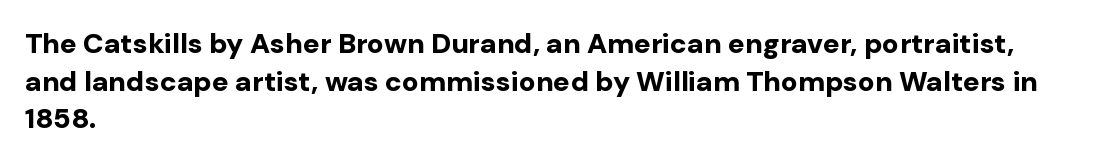
{"serif": "no", "italic": "no", "bold": "yes", "weight": "bold", "width": "normal", "stroke_contrast": "low", "x_height": "medium", "monospaced": "no", "underline": "no", "align": "left", "line_spacing": "normal", "line_spacing_ratio": 1.34, "letter_spacing": "normal", "letter_spacing_em": 0.0, "glyph_px": 28}
